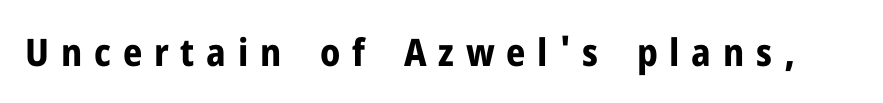
The image shows 38 px bold sans-serif type, upright; set unusually wide letter spacing (+0.31 em), not underlined; low stroke contrast and a medium x-height.
